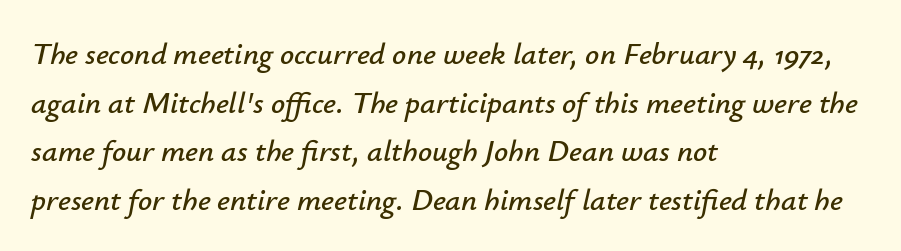
Spacing verdict: proportional, widths tailored to each character. The rendering anchors every line to the left-hand side. The typography opts for an oblique posture over an upright one. Spacing between characters is what you'd get straight out of the box. Clear beneath every line of the passage. Baseline-to-baseline distance is the conventional proportion of letter height.
